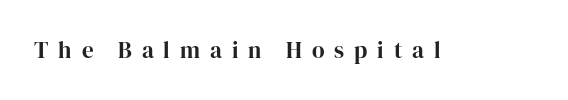
{"italic": "no", "bold": "yes", "underline": "no", "letter_spacing": "wide", "letter_spacing_em": 0.43, "glyph_px": 23}
